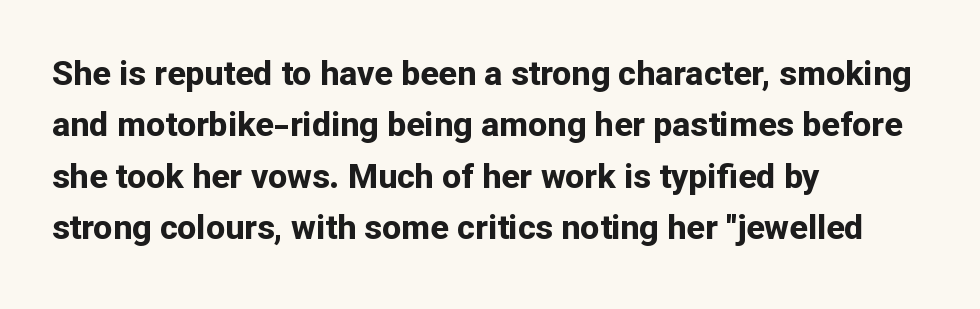
The image shows 34 px bold sans-serif type, upright; set left-aligned, normal line spacing (1.51x), normal letter spacing, not underlined; low stroke contrast and a medium x-height.
